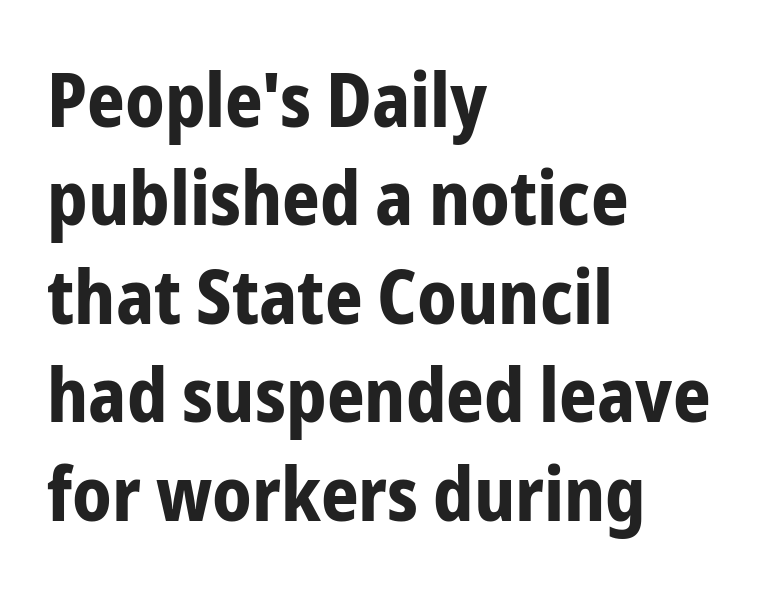
Q: Is the text bold? A: Yes.
Q: Is the text italic (slanted)? A: No, it is upright.
Q: Is the typeface a serif or a sans-serif typeface? A: Sans-serif.
Q: Is the text underlined? A: No.
Q: How is the paragraph aligned? A: Left-aligned.
Q: Is the spacing between letters normal or unusually wide? A: Normal.
Q: Is the spacing between lines tight, normal or loose? A: Normal.
Q: Width (condensed, normal, or wide)? A: Condensed.
Q: Stroke contrast? A: Low.
Q: x-height? A: Medium.
Q: Monospaced? A: No.
